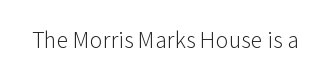
{"italic": "no", "bold": "no", "underline": "no", "letter_spacing": "normal", "letter_spacing_em": 0.0, "glyph_px": 24}
